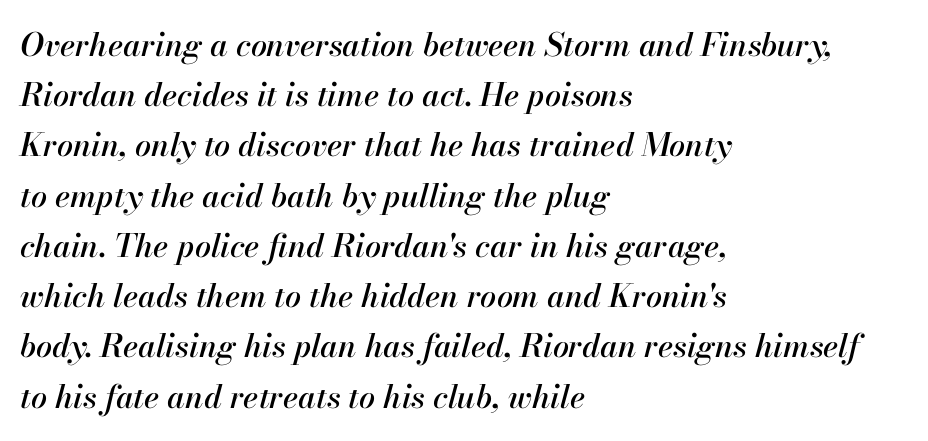
Q: Is the text italic (slanted)? A: Yes, it leans right by about 13 degrees.
Q: Is the text underlined? A: No.
Q: How is the paragraph aligned? A: Left-aligned.
Q: Is the spacing between letters normal or unusually wide? A: Normal.
Q: Is the spacing between lines tight, normal or loose? A: Normal.
Q: Width (condensed, normal, or wide)? A: Normal.
Q: Stroke contrast? A: High.
Q: x-height? A: Small.
Q: Monospaced? A: No.
